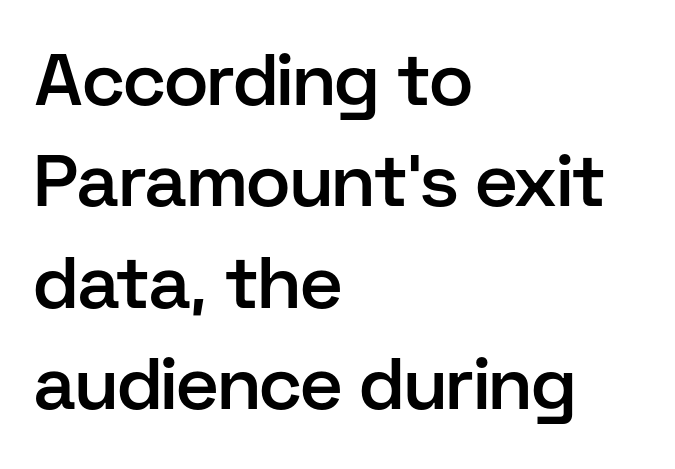
The image shows 73 px semibold sans-serif type, upright; set left-aligned, normal line spacing (1.39x), normal letter spacing, not underlined; low stroke contrast and a medium x-height.
